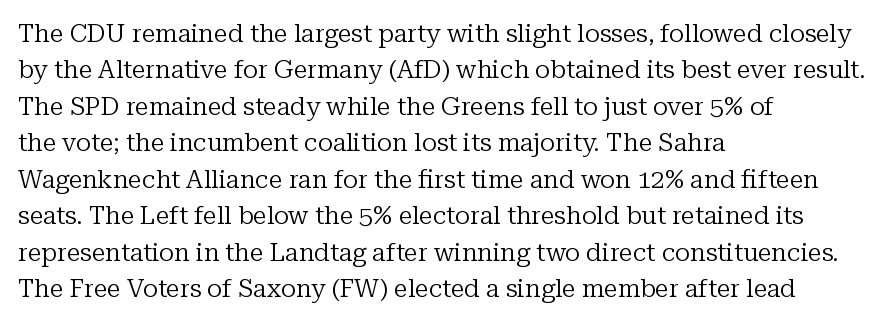
In terms of posture, this sample is upright. The passage shown has conventional tracking throughout. The zone under the glyphs is completely vacant. The lines are quadded left. These glyphs show unthickened strokes, regular width or finer. Rows of type keep a routine distance in the vertical direction.
